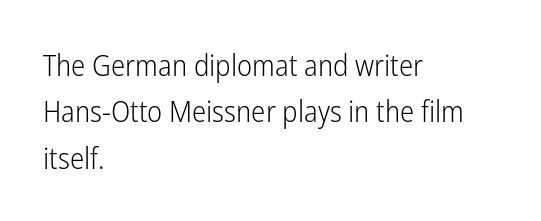
Q: Is the text bold? A: No.
Q: Is the text italic (slanted)? A: No, it is upright.
Q: Is the typeface a serif or a sans-serif typeface? A: Sans-serif.
Q: Is the text underlined? A: No.
Q: How is the paragraph aligned? A: Left-aligned.
Q: Is the spacing between letters normal or unusually wide? A: Normal.
Q: Is the spacing between lines tight, normal or loose? A: Normal.
Q: Width (condensed, normal, or wide)? A: Condensed.
Q: Stroke contrast? A: Low.
Q: x-height? A: Medium.
Q: Monospaced? A: No.
